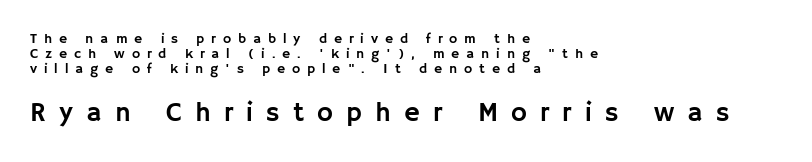
The image shows 27 px text type, upright; set left-aligned, tight line spacing (1.06x), unusually wide letter spacing (+0.49 em), not underlined; the second (bottom) block is 1.93x larger.
